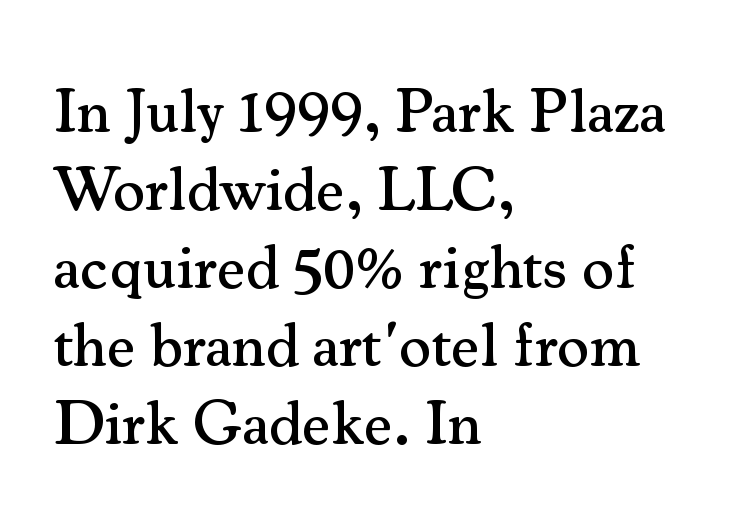
The image shows 62 px serif type, upright; set left-aligned, normal line spacing (1.26x), normal letter spacing, not underlined; medium stroke contrast and a small x-height.
